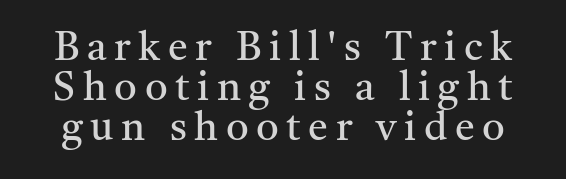
{"serif": "yes", "italic": "no", "bold": "no", "weight": "regular", "width": "normal", "stroke_contrast": "medium", "x_height": "medium", "monospaced": "no", "underline": "no", "line_spacing": "tight", "line_spacing_ratio": 1.0, "glyph_px": 40}
